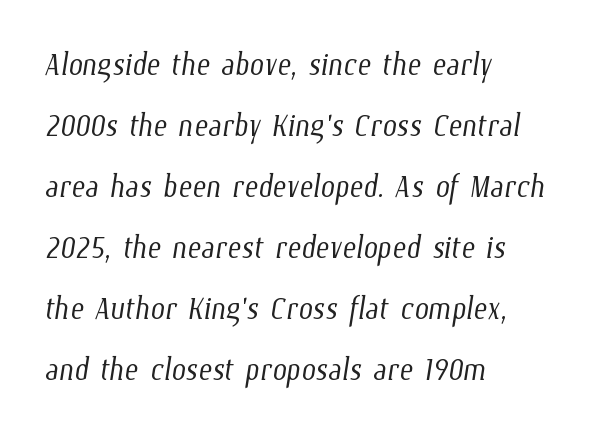
{"bold": "no", "weight": "light", "width": "condensed", "stroke_contrast": "low", "x_height": "medium", "monospaced": "no", "underline": "no", "align": "left", "line_spacing": "normal", "line_spacing_ratio": 1.49, "letter_spacing": "normal", "letter_spacing_em": 0.0, "glyph_px": 41}
